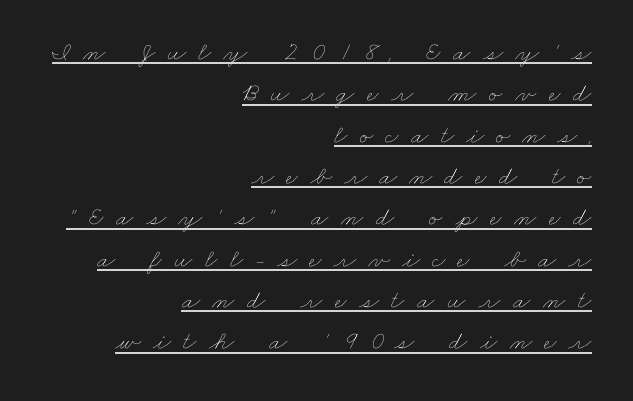
The image shows 26 px text type; set right-aligned, normal line spacing (1.59x), unusually wide letter spacing (+0.47 em), underlined.
